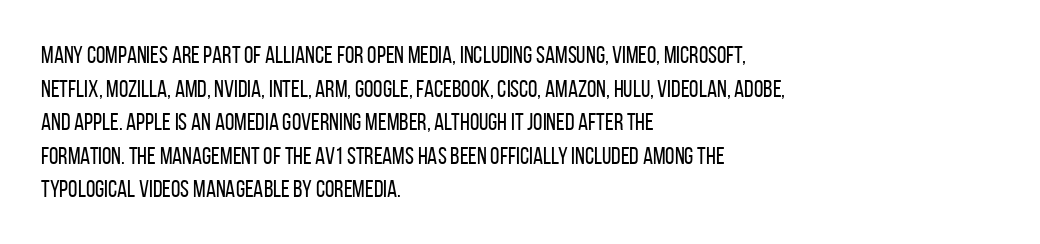
The image shows 24 px text type, upright; set left-aligned, normal line spacing (1.4x), normal letter spacing, not underlined.
